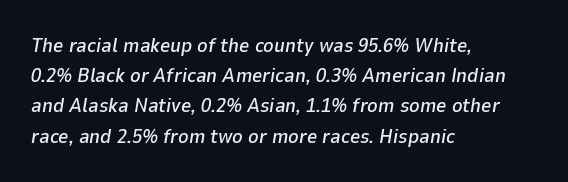
Descender tails drop into unmarked territory. There is no visible air inserted between adjacent glyphs. These lines stack with their left ends in a neat column. Line spacing here is normal. A typesetter would mark this as italic.
